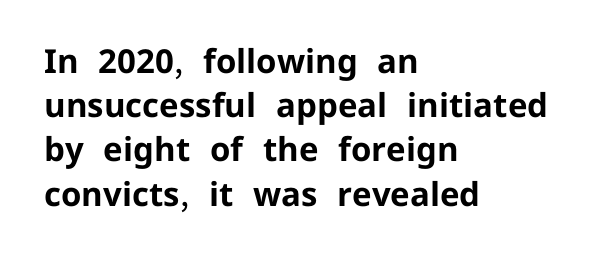
{"serif": "no", "italic": "no", "bold": "yes", "weight": "bold", "width": "normal", "stroke_contrast": "low", "x_height": "medium", "monospaced": "no", "underline": "no", "align": "left", "line_spacing": "normal", "line_spacing_ratio": 1.34, "letter_spacing": "normal", "letter_spacing_em": 0.0, "glyph_px": 33}
